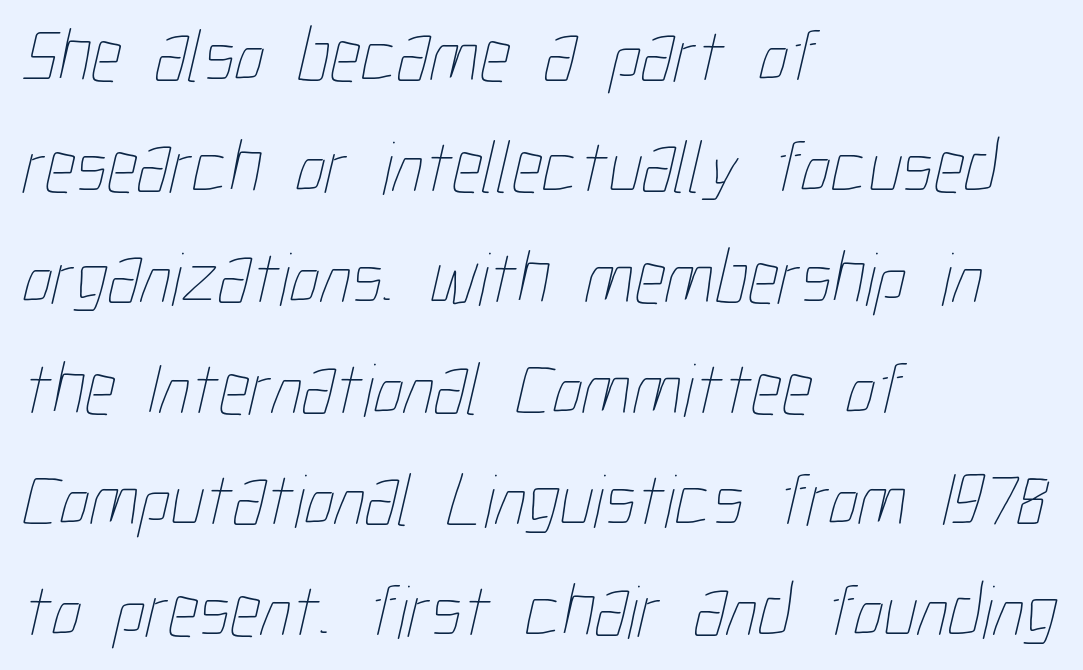
The zone under the glyphs is completely vacant. Does the leading feel generous? No, just average. No extra tracking has been applied to these lines. This is not heavy type; no bold has been used. This sample has the flowing, uneven cadence of proportional lettering. Horizontal alignment here is leftward, the default for most running prose.
